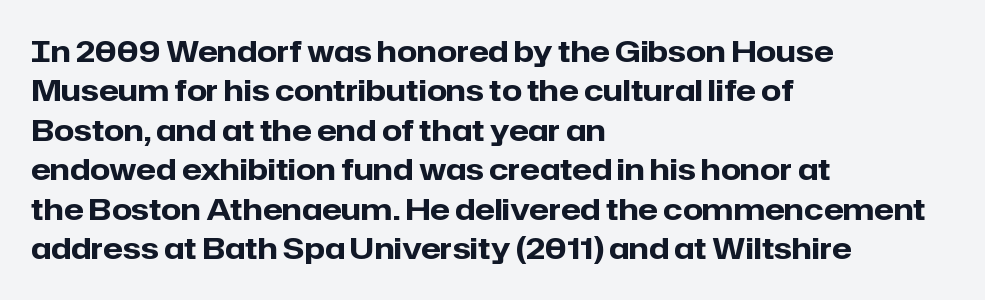
{"serif": "no", "italic": "no", "bold": "yes", "weight": "heavy", "width": "normal", "stroke_contrast": "low", "x_height": "medium", "monospaced": "no", "underline": "no", "align": "left", "line_spacing": "normal", "line_spacing_ratio": 1.36, "letter_spacing": "normal", "letter_spacing_em": 0.0, "glyph_px": 29}
